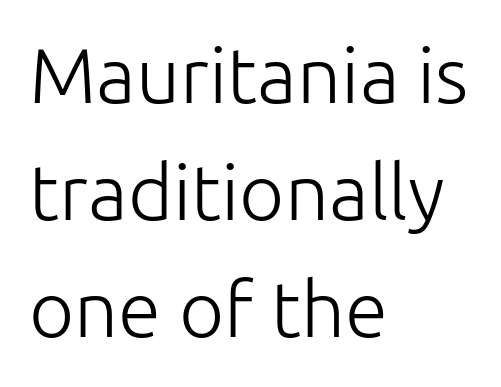
The image shows 78 px light sans-serif type, upright; set left-aligned, normal line spacing (1.5x), normal letter spacing, not underlined; low stroke contrast and a medium x-height.
